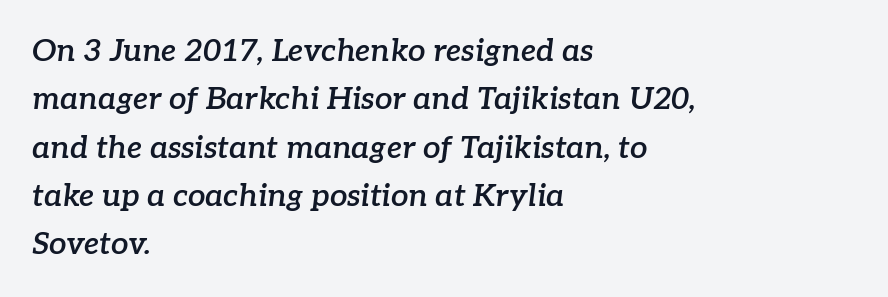
Q: Is the text bold? A: Semi-bold.
Q: Is the text italic (slanted)? A: Yes, it leans right by about 7 degrees.
Q: Is the typeface a serif or a sans-serif typeface? A: Serif.
Q: Is the text underlined? A: No.
Q: How is the paragraph aligned? A: Left-aligned.
Q: Is the spacing between letters normal or unusually wide? A: Normal.
Q: Is the spacing between lines tight, normal or loose? A: Normal.
Q: Width (condensed, normal, or wide)? A: Normal.
Q: Stroke contrast? A: Low.
Q: x-height? A: Medium.
Q: Monospaced? A: No.
